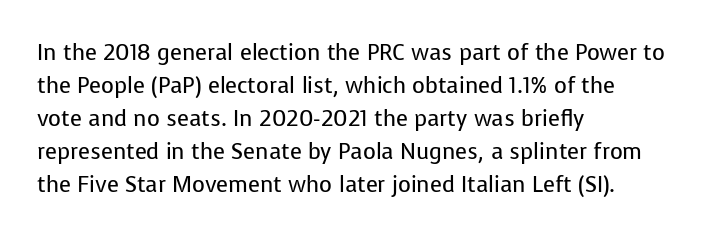
The image shows 22 px text type, upright; set left-aligned, normal line spacing (1.5x), normal letter spacing, not underlined.
